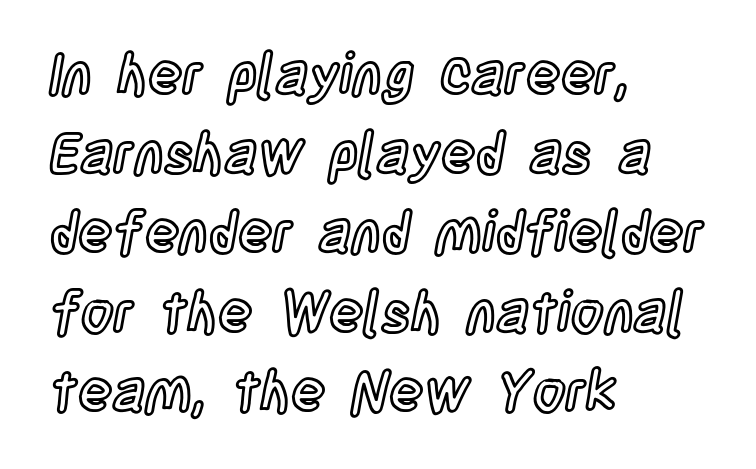
Every row of glyphs begins at an identical x-position on the left. Leading: standard. The area under the type is left untouched.
